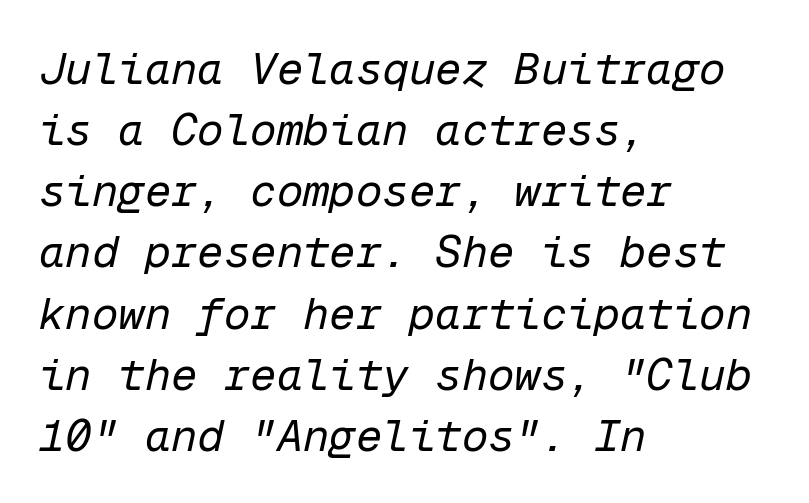
{"italic": "yes", "lean": "right", "slant_degrees": 12, "bold": "no", "weight": "regular", "width": "normal", "stroke_contrast": "low", "x_height": "medium", "monospaced": "yes", "underline": "no", "align": "left", "line_spacing": "normal", "line_spacing_ratio": 1.39, "letter_spacing": "normal", "letter_spacing_em": 0.0, "glyph_px": 44}
